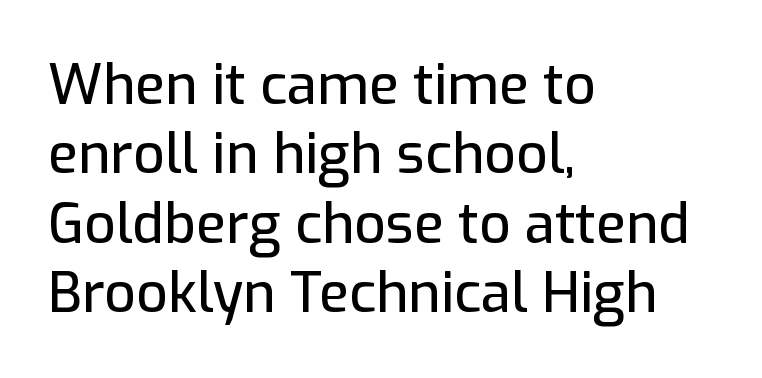
Q: Is the text italic (slanted)? A: No, it is upright.
Q: Is the typeface a serif or a sans-serif typeface? A: Sans-serif.
Q: Is the text underlined? A: No.
Q: How is the paragraph aligned? A: Left-aligned.
Q: Is the spacing between letters normal or unusually wide? A: Normal.
Q: Is the spacing between lines tight, normal or loose? A: Normal.
Q: Width (condensed, normal, or wide)? A: Normal.
Q: Stroke contrast? A: Low.
Q: x-height? A: Medium.
Q: Monospaced? A: No.
